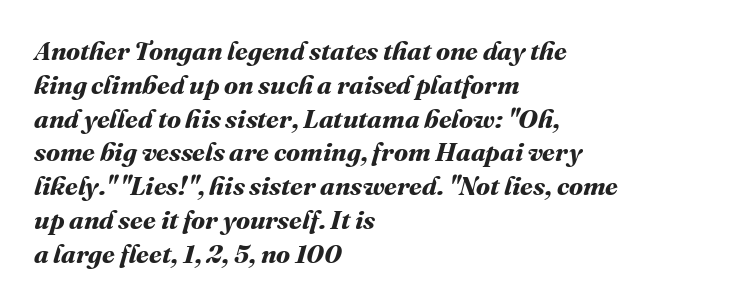
A bare baseline throughout the passage. A full-strength bold gives these letters their thick strokes. Glyph-to-glyph distance matches everyday printed text. The paragraph has a hard left edge and a soft right edge.
